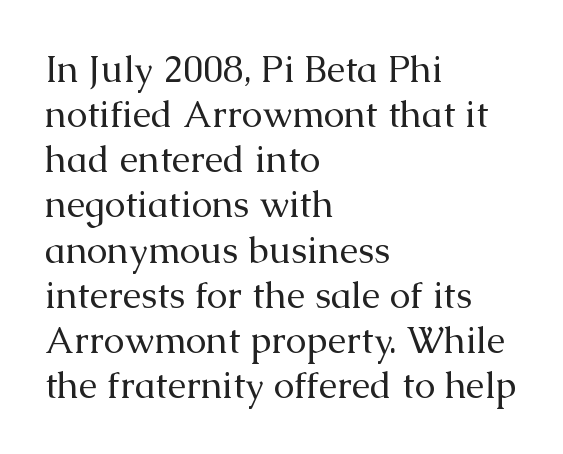
The image shows 37 px regular-weight serif type, upright; set left-aligned, line spacing 1.22x, normal letter spacing, not underlined; medium stroke contrast and a medium x-height.
